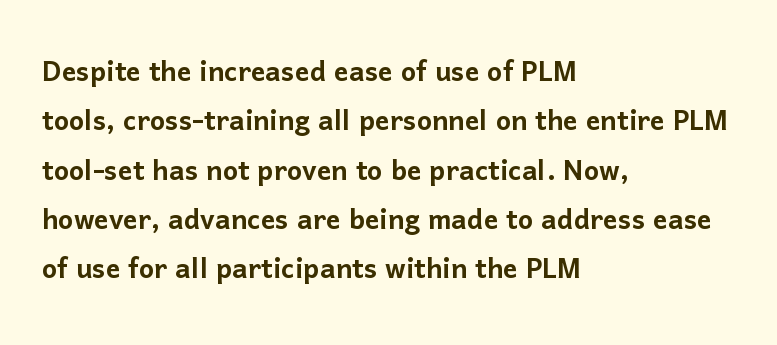
The image shows 36 px sans-serif type, upright; set left-aligned, normal line spacing (1.37x), normal letter spacing, not underlined; low stroke contrast and a medium x-height.
